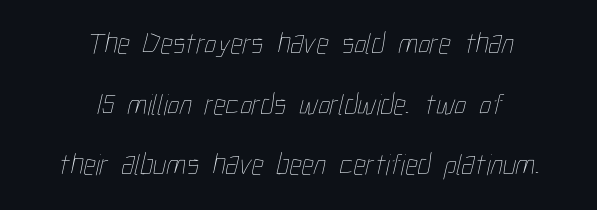
This rendering leaves character spacing at its baseline value. Typeset on center — no edge is straight. The strip under each line holds only bare page. Looks like regular typesetting: each glyph gets only the width it needs.
